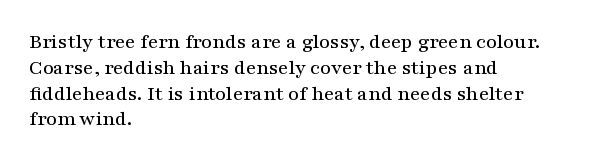
Q: Is the text italic (slanted)? A: No, it is upright.
Q: Is the text underlined? A: No.
Q: How is the paragraph aligned? A: Left-aligned.
Q: Is the spacing between letters normal or unusually wide? A: Normal.
